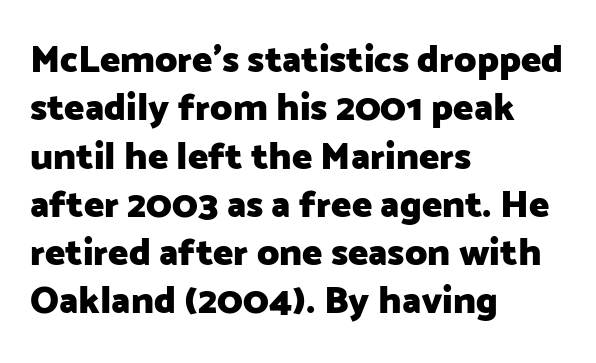
The axis of the letterforms is exactly vertical. You can tell from the bare stems that sans-serif type was used. Notice how thick the strokes are: this is what a full bold looks like. Is there much room between lines? A standard amount, neither cramped nor airy. The letterforms sit shoulder to shoulder at normal distance. A student would call this left alignment; a typographer would say flush left, rag right.
